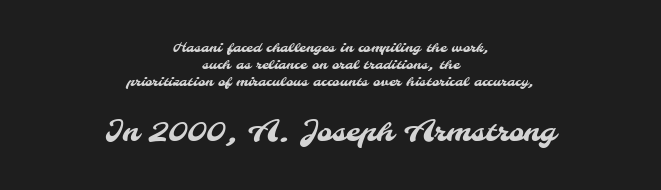
{"serif": "no", "width": "normal", "stroke_contrast": "medium", "x_height": "small", "monospaced": "no", "underline": "no", "align": "center", "line_spacing_ratio": 1.23, "letter_spacing": "normal", "letter_spacing_em": 0.0, "larger_block": "second", "size_ratio": 2.07, "glyph_px": 29}
